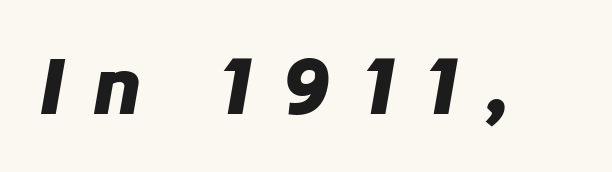
Q: Is the text bold? A: Yes.
Q: Is the text italic (slanted)? A: Yes, it leans right by about 10 degrees.
Q: Is the text underlined? A: No.
Q: Is the spacing between letters normal or unusually wide? A: Unusually wide.
Q: Width (condensed, normal, or wide)? A: Normal.
Q: Stroke contrast? A: Low.
Q: x-height? A: Medium.
Q: Monospaced? A: No.
